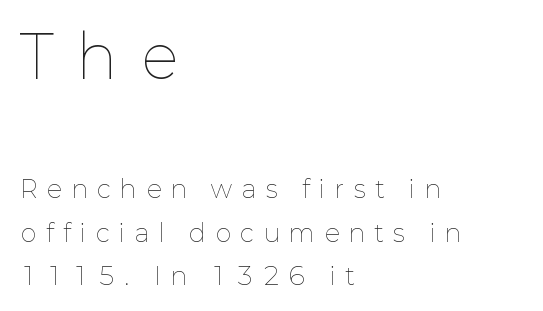
Is this a heavy cut? Hardly; it is regular or lighter. Characters follow at a spacing far wider than the type designer built in. Posture: vertical. Descenders hang freely into open space. A student would notice the top passage is typeset larger than what follows.
